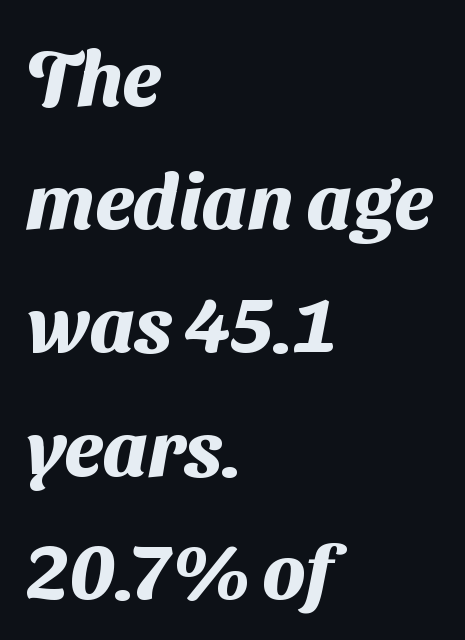
Q: Is the text bold? A: Yes.
Q: Is the typeface a serif or a sans-serif typeface? A: Sans-serif.
Q: Is the text underlined? A: No.
Q: How is the paragraph aligned? A: Left-aligned.
Q: Is the spacing between letters normal or unusually wide? A: Normal.
Q: Is the spacing between lines tight, normal or loose? A: Normal.
Q: Width (condensed, normal, or wide)? A: Normal.
Q: Stroke contrast? A: Medium.
Q: x-height? A: Medium.
Q: Monospaced? A: No.
